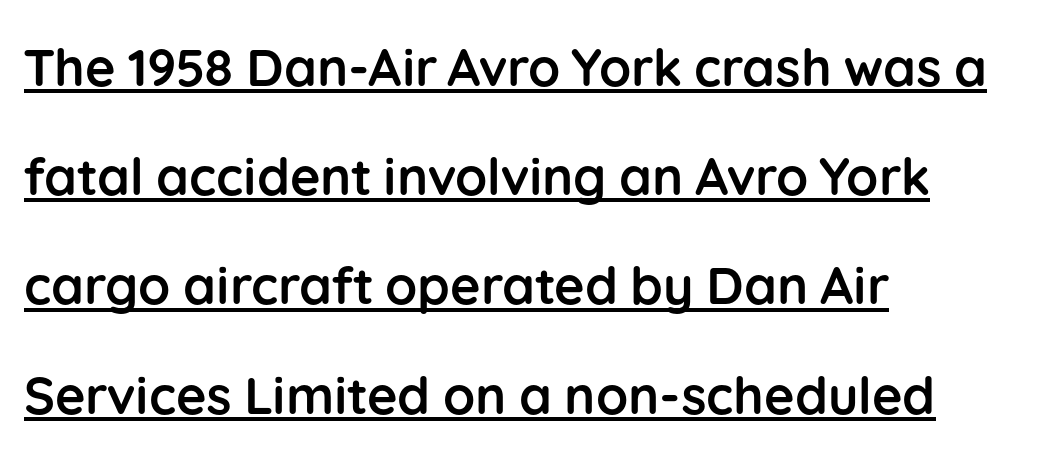
{"serif": "no", "italic": "no", "bold": "yes", "weight": "semibold", "width": "normal", "stroke_contrast": "low", "x_height": "medium", "monospaced": "no", "underline": "yes", "align": "left", "line_spacing": "loose", "line_spacing_ratio": 2.1, "letter_spacing": "normal", "letter_spacing_em": 0.0, "glyph_px": 52}
